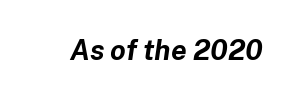
The image shows 28 px bold type, italic (leaning right); set normal letter spacing, not underlined; low stroke contrast and a medium x-height.
